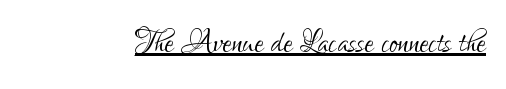
{"serif": "no", "bold": "no", "weight": "light", "width": "condensed", "stroke_contrast": "low", "x_height": "small", "monospaced": "no", "underline": "yes", "letter_spacing": "normal", "letter_spacing_em": 0.0, "glyph_px": 41}
